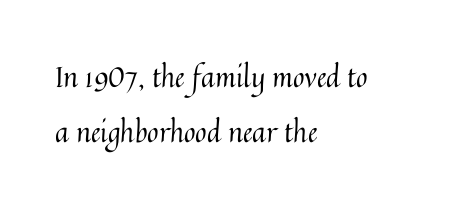
The rendering uses a large line-height, opening up the rows. The face looks like a standard text weight, possibly lighter. Is the block centered? No — it sits flush against the left margin. Glance below the letters and you will spot only blank space.
